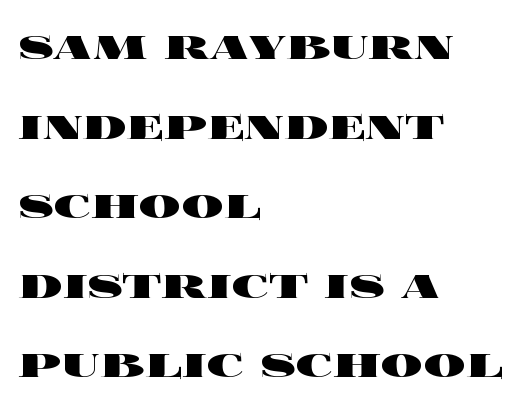
{"italic": "no", "bold": "yes", "weight": "heavy", "width": "wide", "x_height": "large", "monospaced": "no", "underline": "no", "align": "left", "line_spacing": "normal", "line_spacing_ratio": 1.53, "letter_spacing": "normal", "letter_spacing_em": 0.0, "glyph_px": 52}
